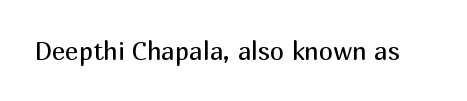
{"italic": "no", "bold": "no", "underline": "no", "letter_spacing": "normal", "letter_spacing_em": 0.0, "glyph_px": 25}
